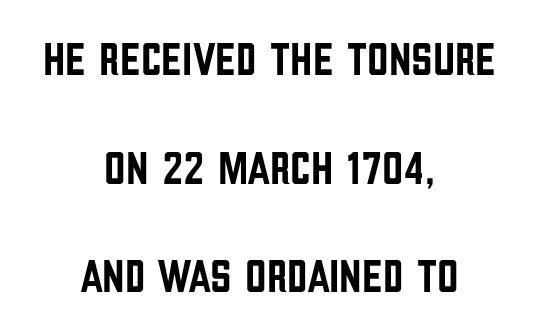
Q: Is the text italic (slanted)? A: No, it is upright.
Q: Is the typeface a serif or a sans-serif typeface? A: Sans-serif.
Q: Is the text underlined? A: No.
Q: How is the paragraph aligned? A: Centered.
Q: Is the spacing between letters normal or unusually wide? A: Normal.
Q: Is the spacing between lines tight, normal or loose? A: Loose.
Q: Width (condensed, normal, or wide)? A: Condensed.
Q: Stroke contrast? A: Low.
Q: x-height? A: Large.
Q: Monospaced? A: No.
